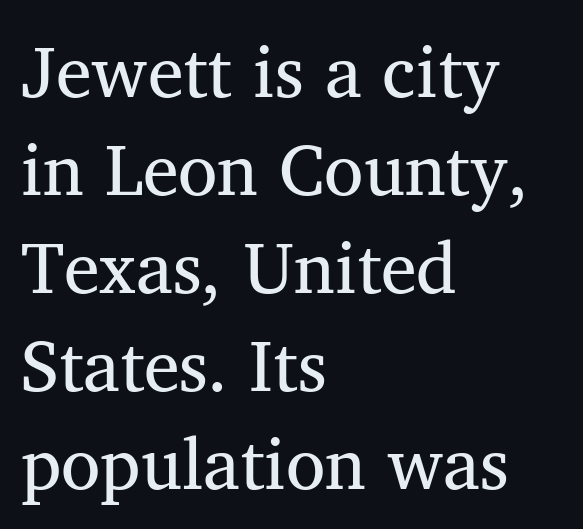
The image shows 72 px regular-weight serif type, upright; set left-aligned, normal line spacing (1.36x), normal letter spacing, not underlined; medium stroke contrast and a medium x-height.
